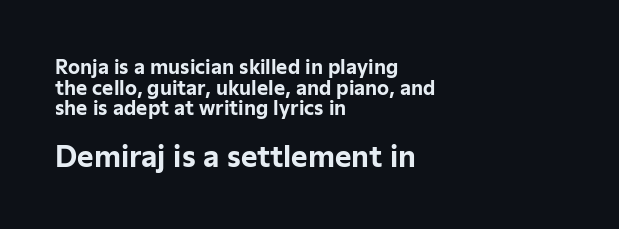
{"serif": "no", "italic": "no", "bold": "yes", "weight": "bold", "width": "normal", "stroke_contrast": "low", "x_height": "medium", "monospaced": "no", "underline": "no", "align": "left", "line_spacing": "tight", "line_spacing_ratio": 1.08, "letter_spacing": "normal", "letter_spacing_em": 0.0, "larger_block": "second", "size_ratio": 1.47, "glyph_px": 28}
